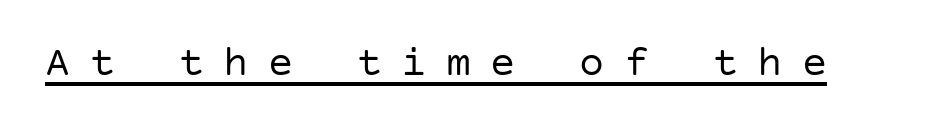
{"serif": "no", "italic": "no", "bold": "no", "weight": "regular", "width": "normal", "stroke_contrast": "low", "x_height": "large", "underline": "yes", "letter_spacing": "wide", "letter_spacing_em": 0.46, "glyph_px": 42}
